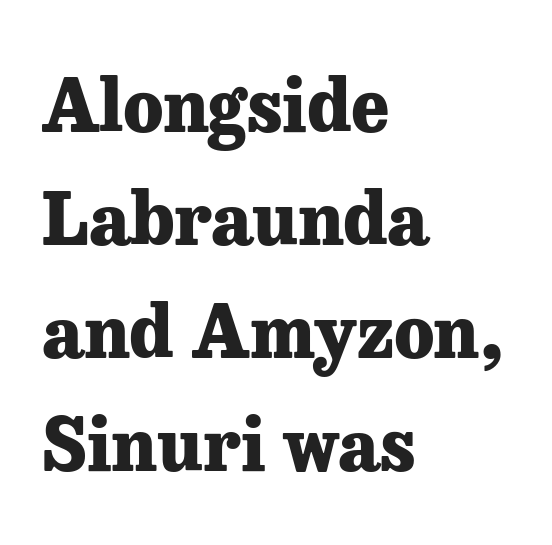
Heavy-handed strokes throughout: this text is bold. No word sits above an underline. To sum up the face: it has serifs. The line texture is even and compact thanks to regular tracking. Spacing verdict: proportional, widths tailored to each character. Is there much room between lines? A standard amount, neither cramped nor airy.
